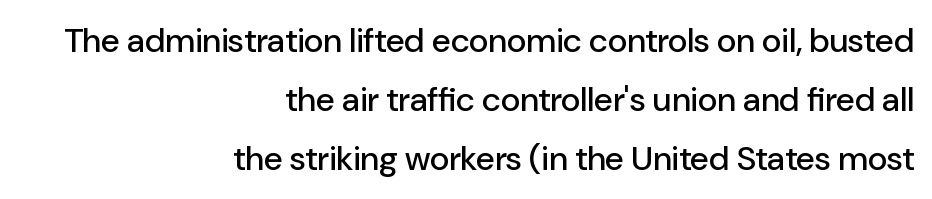
The image shows 34 px sans-serif type, upright; set right-aligned, line spacing 1.73x, normal letter spacing, not underlined; low stroke contrast and a medium x-height.
